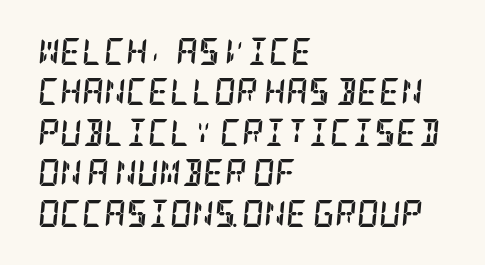
The image shows 27 px bold type, italic (leaning right); set left-aligned, normal line spacing (1.5x), normal letter spacing, not underlined.
